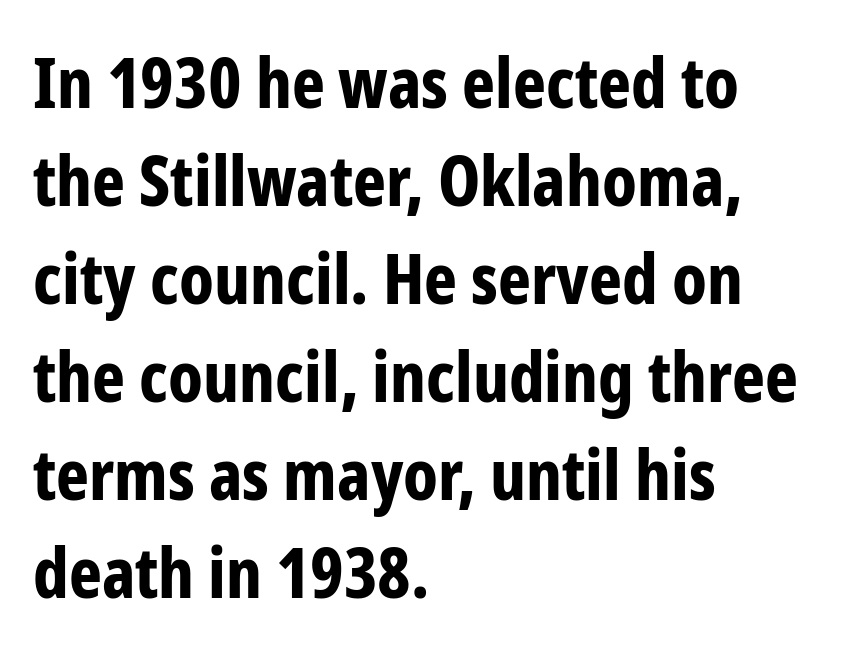
{"serif": "no", "italic": "no", "bold": "yes", "weight": "bold", "width": "condensed", "stroke_contrast": "low", "x_height": "medium", "monospaced": "no", "underline": "no", "align": "left", "line_spacing": "normal", "line_spacing_ratio": 1.4, "letter_spacing": "normal", "letter_spacing_em": 0.0, "glyph_px": 70}
